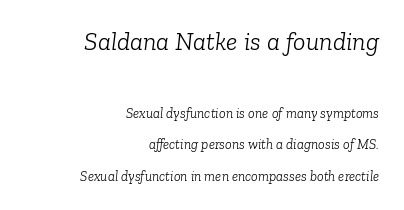
The paragraph has a hard right edge and a soft left edge. The space between consecutive lines is lavish. The upper block of text is set noticeably larger than the block beneath it. This sample uses an oblique cut, with every glyph tilted off the vertical.
